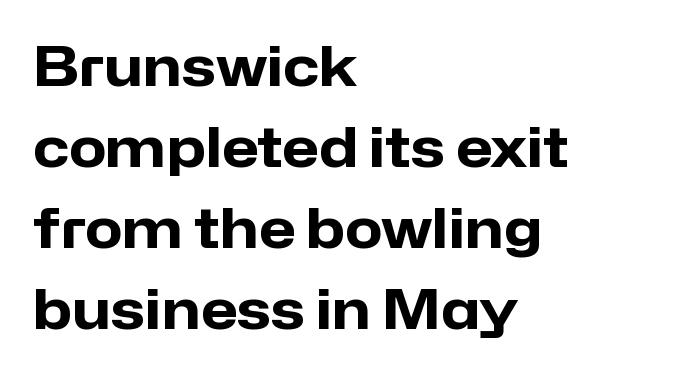
{"serif": "no", "italic": "no", "bold": "yes", "weight": "heavy", "width": "normal", "stroke_contrast": "low", "x_height": "medium", "monospaced": "no", "underline": "no", "align": "left", "line_spacing": "normal", "line_spacing_ratio": 1.5, "letter_spacing": "normal", "letter_spacing_em": 0.0, "glyph_px": 54}
